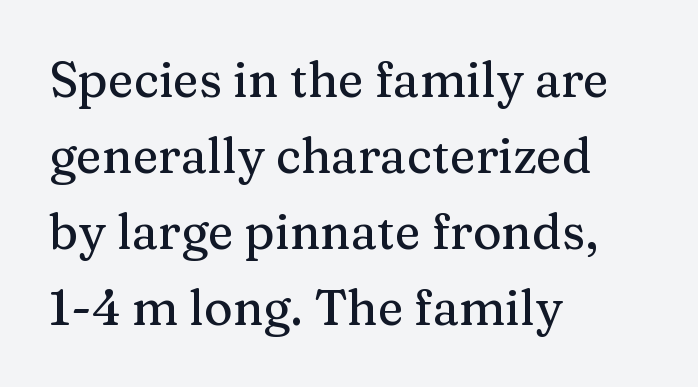
The image shows 49 px serif type, upright; set left-aligned, normal line spacing (1.55x), normal letter spacing, not underlined; medium stroke contrast and a medium x-height.
